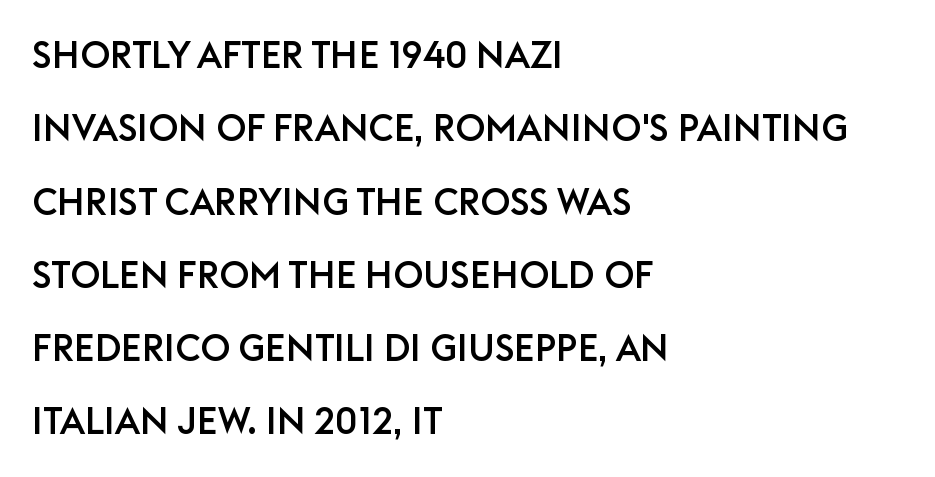
The image shows 37 px sans-serif type, upright; set left-aligned, loose line spacing (1.98x), normal letter spacing, not underlined; low stroke contrast and a large x-height.
